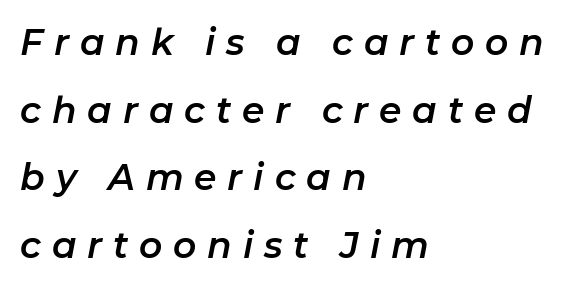
This sample has the flowing, uneven cadence of proportional lettering. The passage shown is not underscored anywhere. The passage is arranged the way most books set body copy — flush left. Glyph-to-glyph distance is far greater than everyday printed text. Compared with ordinary roman type, these characters are visibly tilted.
